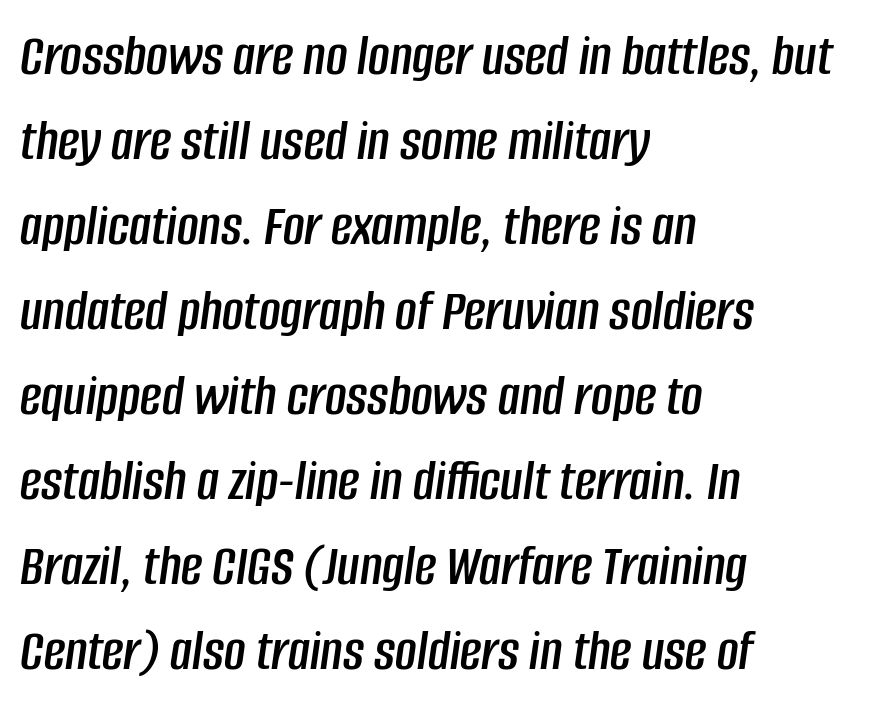
These lines stack with their left ends in a neat column. The face used here is rendered with its standard letterfit. The passage shown stacks its lines at a standard gap. The passage shown leans; its letterforms are oblique. The passage shown is not underscored anywhere.
